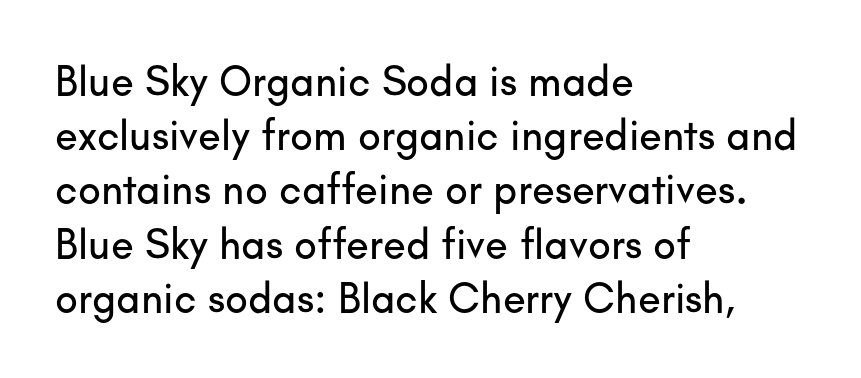
In terms of posture, this sample is upright. Spacing verdict: proportional, widths tailored to each character. How would I describe the line gaps? Plain and ordinary. Observe the ordinary spacing: letters are neighbours, not strangers. Unlike a traditional serif, this face leaves its strokes unadorned. Beneath every word, the page is bare.
